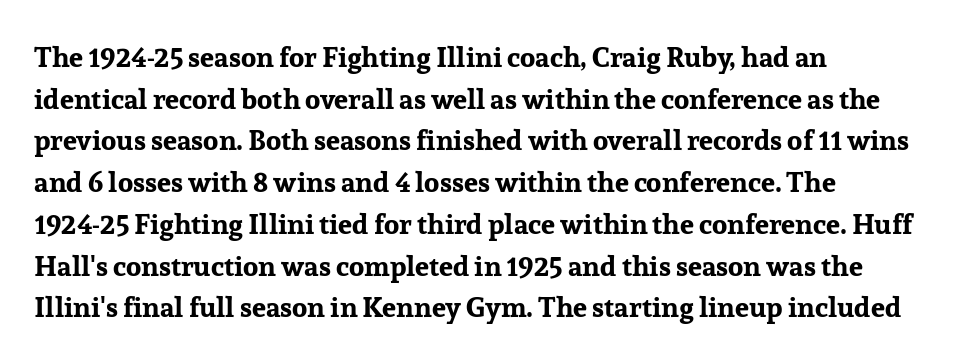
Characters follow at the spacing the type designer built in. A student would call this left alignment; a typographer would say flush left, rag right. This sample has the flowing, uneven cadence of proportional lettering. Clear beneath every line of the passage.
